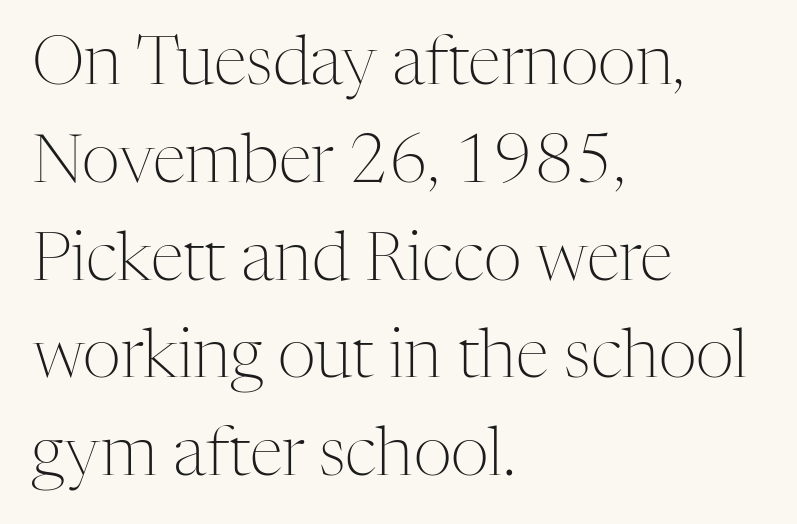
Q: Is the text bold? A: No.
Q: Is the text italic (slanted)? A: No, it is upright.
Q: Is the typeface a serif or a sans-serif typeface? A: Serif.
Q: Is the text underlined? A: No.
Q: How is the paragraph aligned? A: Left-aligned.
Q: Is the spacing between letters normal or unusually wide? A: Normal.
Q: Is the spacing between lines tight, normal or loose? A: Normal.
Q: Width (condensed, normal, or wide)? A: Normal.
Q: Stroke contrast? A: Medium.
Q: x-height? A: Medium.
Q: Monospaced? A: No.
